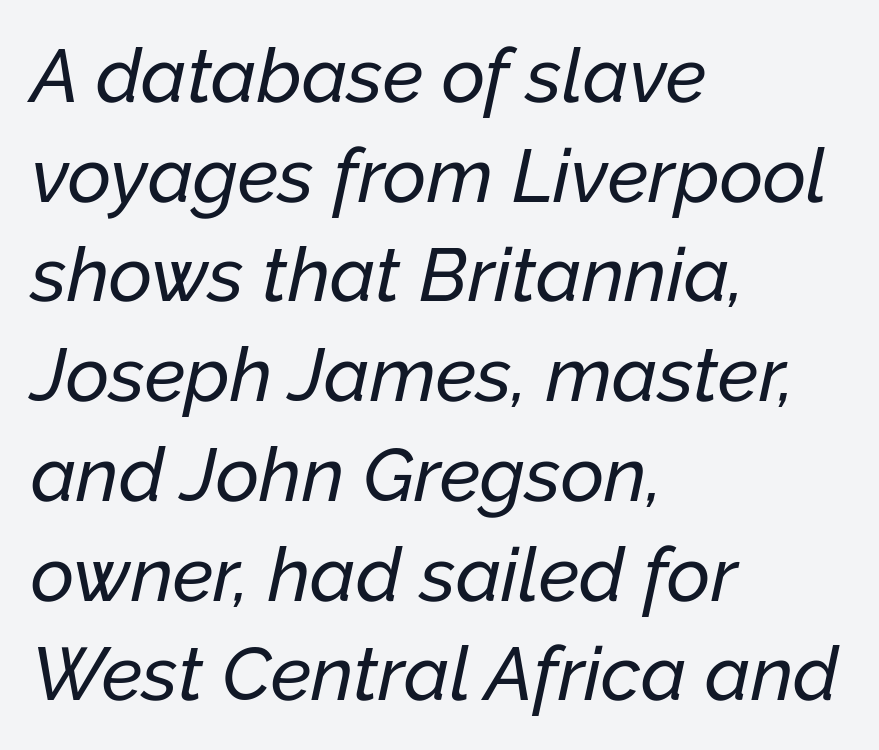
{"italic": "yes", "lean": "right", "slant_degrees": 12, "width": "normal", "stroke_contrast": "low", "x_height": "medium", "monospaced": "no", "underline": "no", "align": "left", "line_spacing": "normal", "line_spacing_ratio": 1.33, "letter_spacing": "normal", "letter_spacing_em": 0.0, "glyph_px": 75}
